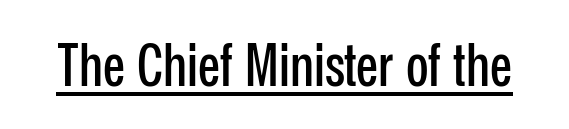
Look at the bottom of the vertical strokes: they stop flat, with no serifs. These lines are rendered in a variable-pitch font. A roman cut, with each character standing at attention. Check the space under the baseline: a stroke is drawn there. The tracking reads as untouched default to a designer's eye.
